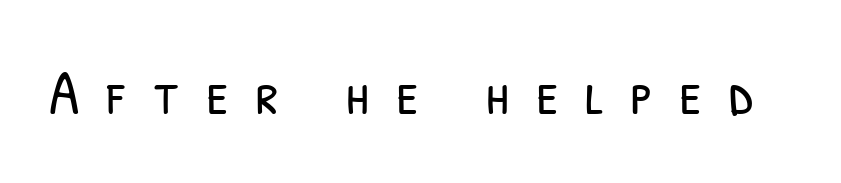
{"serif": "no", "bold": "no", "weight": "light", "width": "condensed", "stroke_contrast": "low", "x_height": "medium", "monospaced": "no", "underline": "no", "letter_spacing": "wide", "letter_spacing_em": 0.42, "glyph_px": 62}
